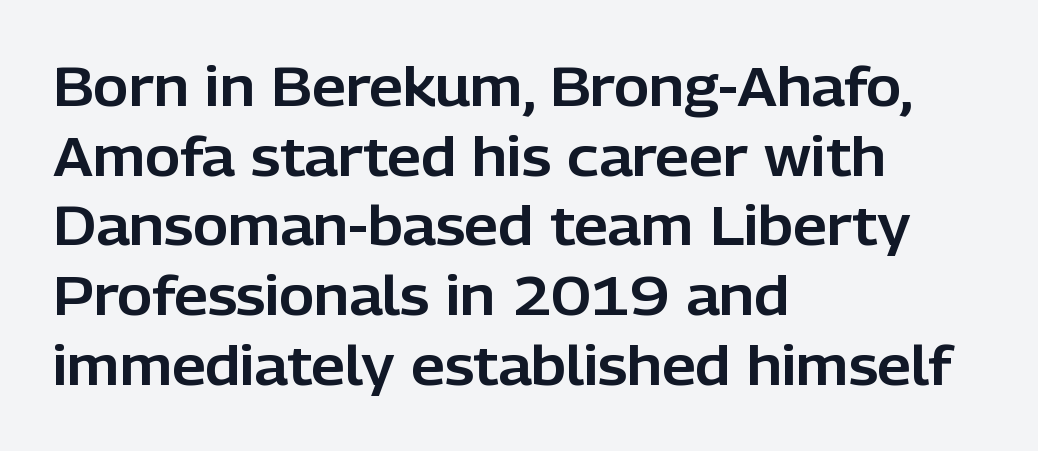
{"serif": "no", "italic": "no", "width": "normal", "stroke_contrast": "low", "x_height": "medium", "monospaced": "no", "underline": "no", "align": "left", "line_spacing": "normal", "line_spacing_ratio": 1.29, "letter_spacing": "normal", "letter_spacing_em": 0.0, "glyph_px": 54}
